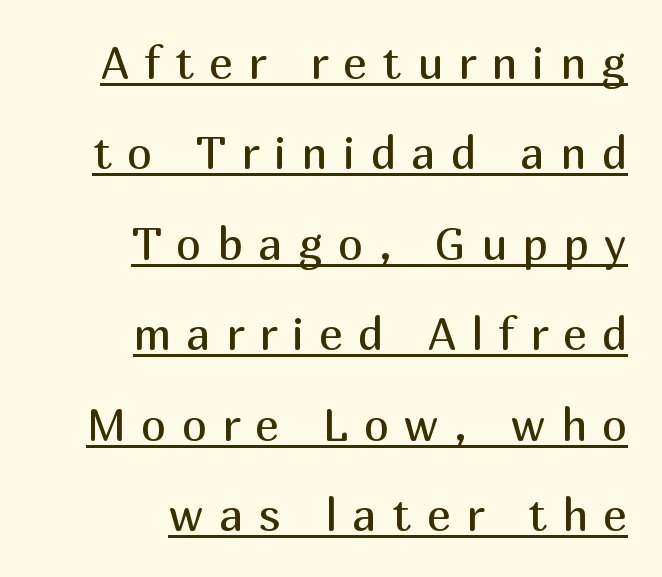
Q: Is the text bold? A: No.
Q: Is the text italic (slanted)? A: No, it is upright.
Q: Is the typeface a serif or a sans-serif typeface? A: Sans-serif.
Q: Is the text underlined? A: Yes.
Q: How is the paragraph aligned? A: Right-aligned.
Q: Is the spacing between letters normal or unusually wide? A: Unusually wide.
Q: Is the spacing between lines tight, normal or loose? A: Loose.
Q: Width (condensed, normal, or wide)? A: Normal.
Q: Stroke contrast? A: Medium.
Q: x-height? A: Medium.
Q: Monospaced? A: No.
